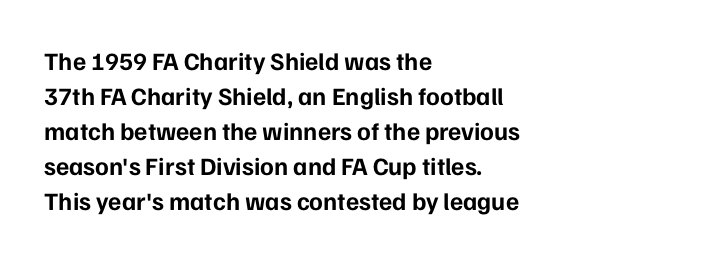
Q: Is the text bold? A: Yes.
Q: Is the text italic (slanted)? A: No, it is upright.
Q: Is the text underlined? A: No.
Q: How is the paragraph aligned? A: Left-aligned.
Q: Is the spacing between letters normal or unusually wide? A: Normal.
Q: Is the spacing between lines tight, normal or loose? A: Normal.
